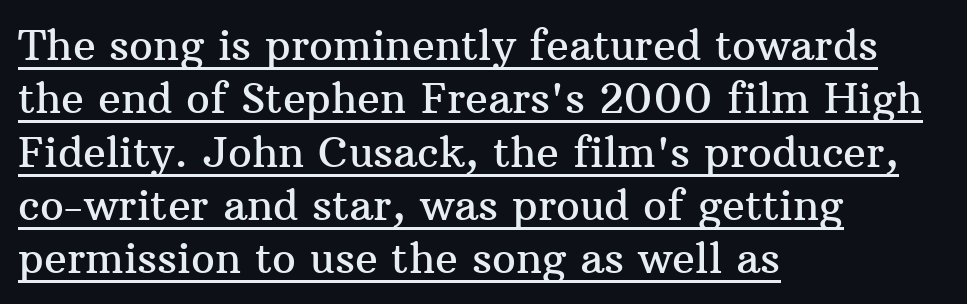
Q: Is the text italic (slanted)? A: No, it is upright.
Q: Is the typeface a serif or a sans-serif typeface? A: Serif.
Q: Is the text underlined? A: Yes.
Q: How is the paragraph aligned? A: Left-aligned.
Q: Is the spacing between letters normal or unusually wide? A: Normal.
Q: Is the spacing between lines tight, normal or loose? A: Normal.
Q: Width (condensed, normal, or wide)? A: Normal.
Q: Stroke contrast? A: Medium.
Q: x-height? A: Medium.
Q: Monospaced? A: No.
